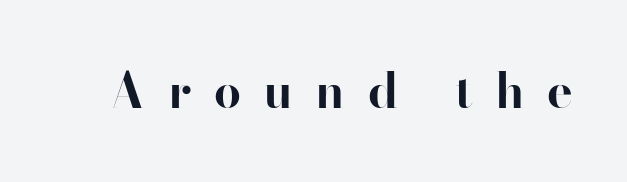
Spacing verdict: proportional, widths tailored to each character. Has an underline been added? It has not. Serifs: no, the terminals of the letterforms are clean. A roman cut, with each character standing at attention.
